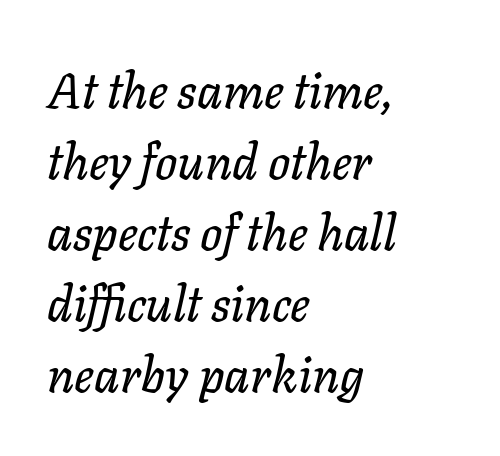
Compared with typical body copy, the letter spacing here is the same. Do the characters align in a grid? No, the font is proportional. Decoration check: the copy has no underline. The rendering anchors every line to the left-hand side.
